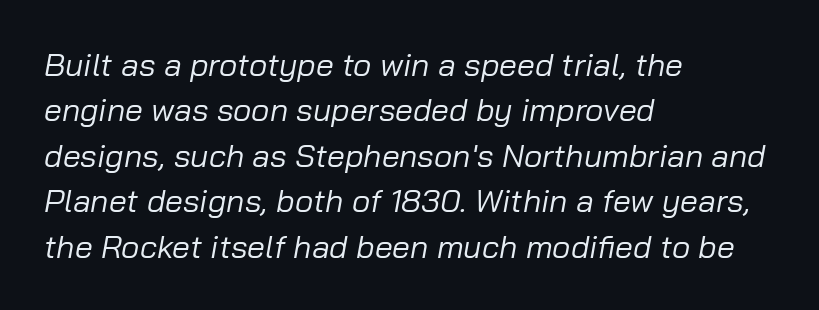
{"italic": "yes", "lean": "right", "slant_degrees": 10, "bold": "no", "weight": "regular", "width": "normal", "stroke_contrast": "low", "x_height": "medium", "monospaced": "no", "underline": "no", "align": "left", "line_spacing": "normal", "line_spacing_ratio": 1.42, "letter_spacing": "normal", "letter_spacing_em": 0.0, "glyph_px": 32}
